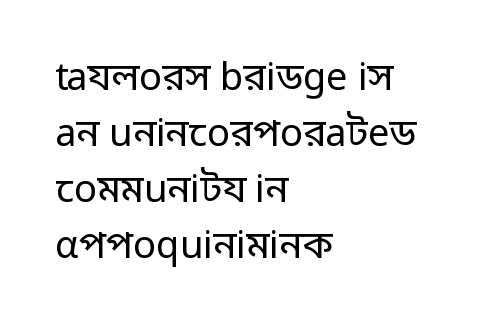
{"serif": "no", "italic": "no", "bold": "no", "weight": "regular", "width": "normal", "stroke_contrast": "low", "x_height": "medium", "monospaced": "no", "underline": "no", "align": "left", "line_spacing": "normal", "line_spacing_ratio": 1.47, "letter_spacing": "normal", "letter_spacing_em": 0.0, "glyph_px": 38}
